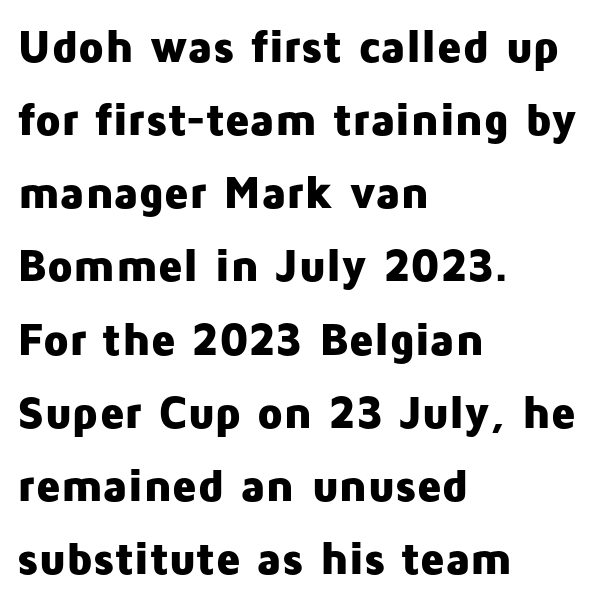
{"serif": "no", "italic": "no", "bold": "yes", "weight": "heavy", "width": "normal", "stroke_contrast": "low", "x_height": "medium", "monospaced": "no", "underline": "no", "align": "left", "line_spacing": "normal", "line_spacing_ratio": 1.59, "letter_spacing": "normal", "letter_spacing_em": 0.0, "glyph_px": 46}
